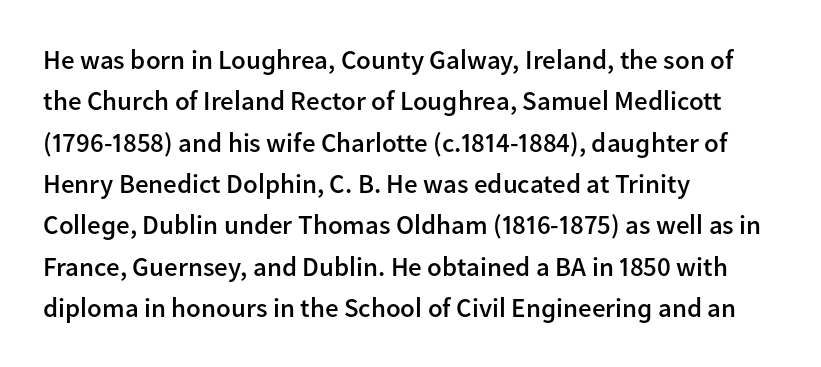
A student would call this left alignment; a typographer would say flush left, rag right. Line spacing here is normal. Tracking value appears to be zero — textbook default spacing. A typesetter would mark this as roman, not italic. Each glyph is drawn with semibold strokes, heavier than normal yet not fully bold. The strip under each line holds only bare page.
